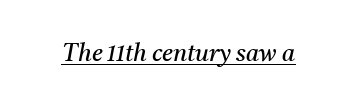
{"italic": "yes", "lean": "right", "slant_degrees": 11, "bold": "no", "underline": "yes", "letter_spacing": "normal", "letter_spacing_em": 0.0, "glyph_px": 24}
